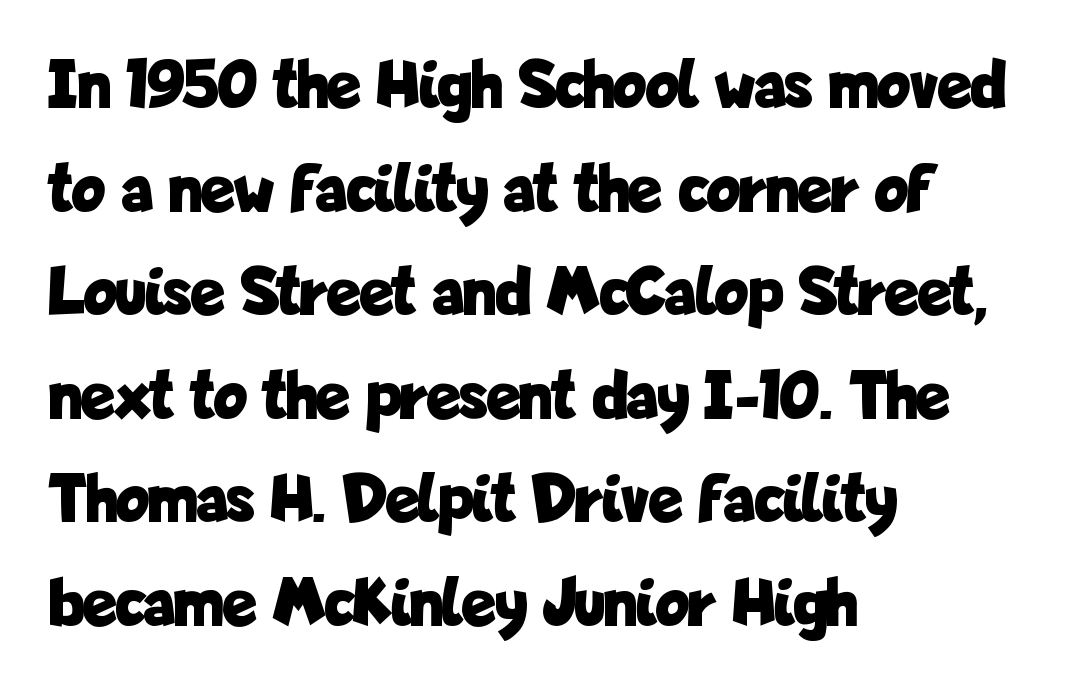
The image shows 70 px bold, condensed sans-serif type, upright; set left-aligned, normal line spacing (1.48x), normal letter spacing, not underlined; low stroke contrast and a medium x-height.
